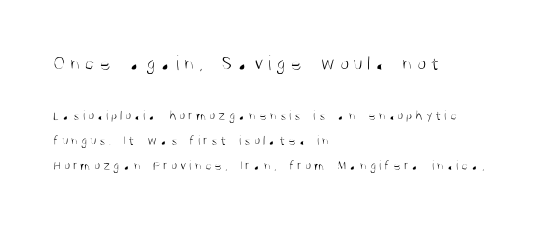
{"italic": "no", "bold": "no", "underline": "no", "align": "left", "line_spacing_ratio": 1.8, "letter_spacing": "wide", "letter_spacing_em": 0.22, "larger_block": "first", "size_ratio": 1.5, "glyph_px": 21}
